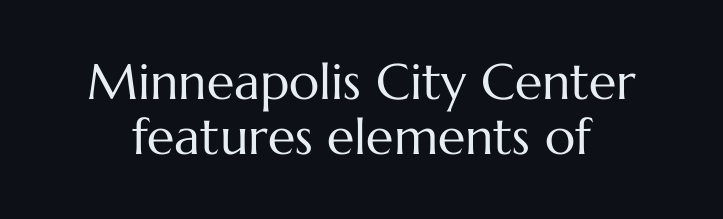
{"italic": "no", "bold": "no", "weight": "regular", "width": "normal", "stroke_contrast": "medium", "x_height": "medium", "monospaced": "no", "underline": "no", "line_spacing": "tight", "line_spacing_ratio": 1.11, "letter_spacing": "normal", "letter_spacing_em": 0.0, "glyph_px": 50}
